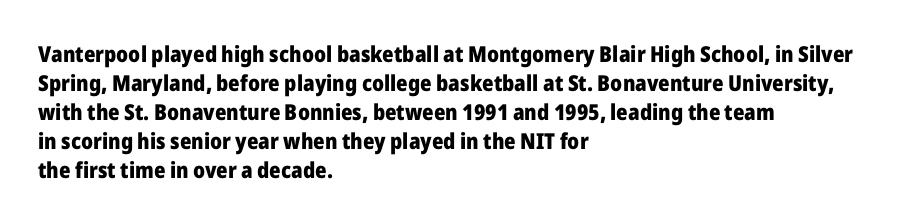
The image shows 22 px bold type, upright; set left-aligned, normal line spacing (1.32x), normal letter spacing, not underlined.
